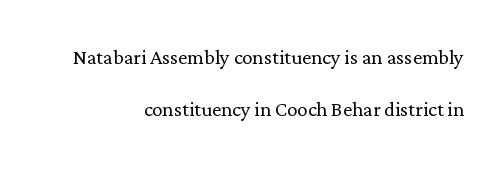
Style check: upright. Is there much room between lines? Yes — plenty of vertical air separates them. Stems and bowls with no extra thickness — not bold. Bare-footed words on every line. The rag falls on the left side of this text block. There is no visible air inserted between adjacent glyphs.
